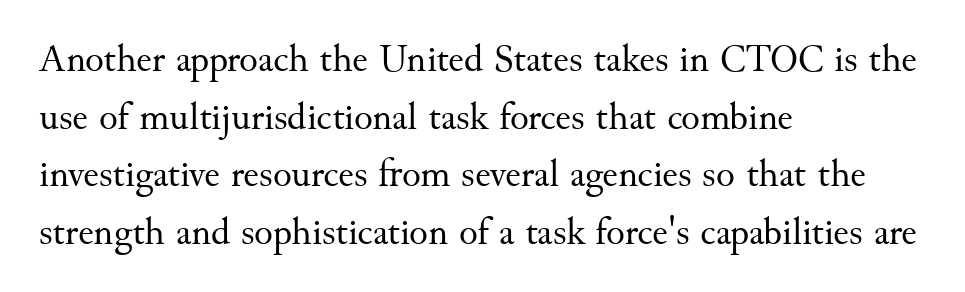
Q: Is the text bold? A: No.
Q: Is the text italic (slanted)? A: No, it is upright.
Q: Is the typeface a serif or a sans-serif typeface? A: Serif.
Q: Is the text underlined? A: No.
Q: How is the paragraph aligned? A: Left-aligned.
Q: Is the spacing between letters normal or unusually wide? A: Normal.
Q: Is the spacing between lines tight, normal or loose? A: Normal.
Q: Width (condensed, normal, or wide)? A: Normal.
Q: Stroke contrast? A: Medium.
Q: x-height? A: Small.
Q: Monospaced? A: No.
